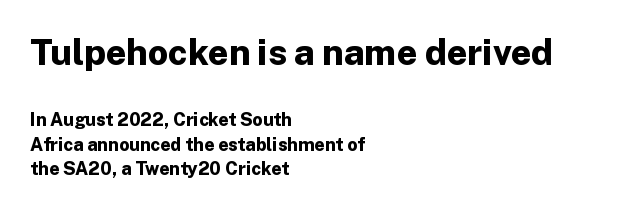
The image shows 36 px bold sans-serif type, upright; set left-aligned, normal line spacing (1.37x), normal letter spacing, not underlined; the first (top) block is 2.0x larger; low stroke contrast and a medium x-height.
